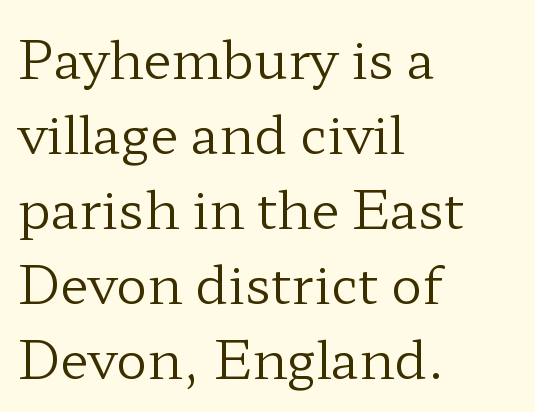
The lines are quadded left. Posture: straight, roman, zero tilt. Nothing unusual about the tracking: characters are spaced as the font intends. Looks like regular typesetting: each glyph gets only the width it needs. Summary of weight: not heavy and not bold. Underlining? Definitely not there.
